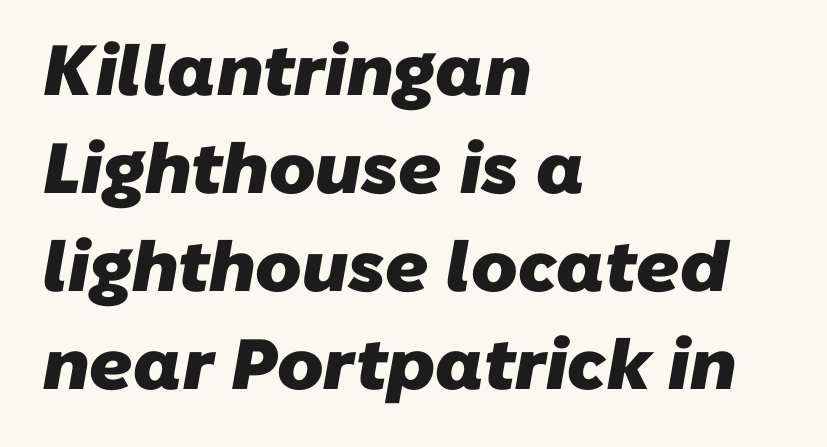
The image shows 71 px heavy sans-serif type; set left-aligned, normal line spacing (1.38x), normal letter spacing, not underlined; low stroke contrast and a medium x-height.
